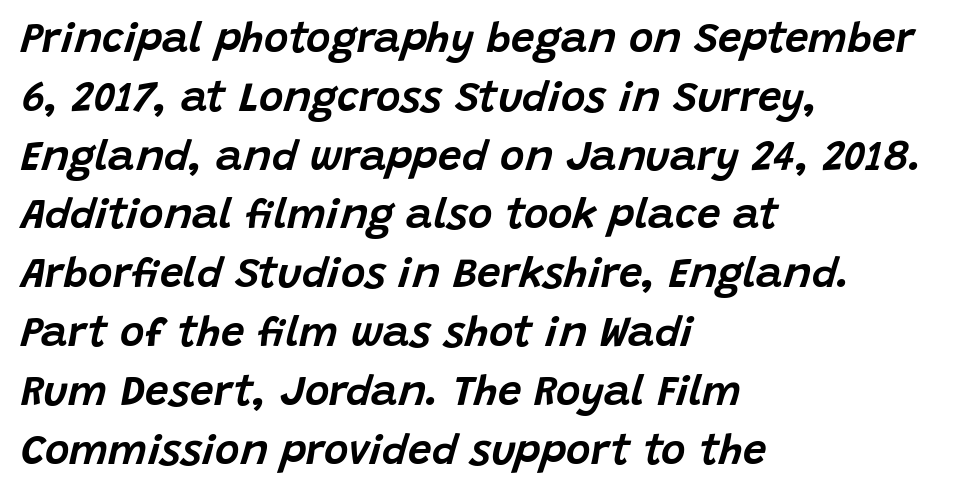
{"italic": "yes", "lean": "right", "slant_degrees": 15, "width": "normal", "stroke_contrast": "low", "x_height": "large", "monospaced": "no", "underline": "no", "align": "left", "line_spacing": "normal", "line_spacing_ratio": 1.4, "letter_spacing": "normal", "letter_spacing_em": 0.0, "glyph_px": 42}
